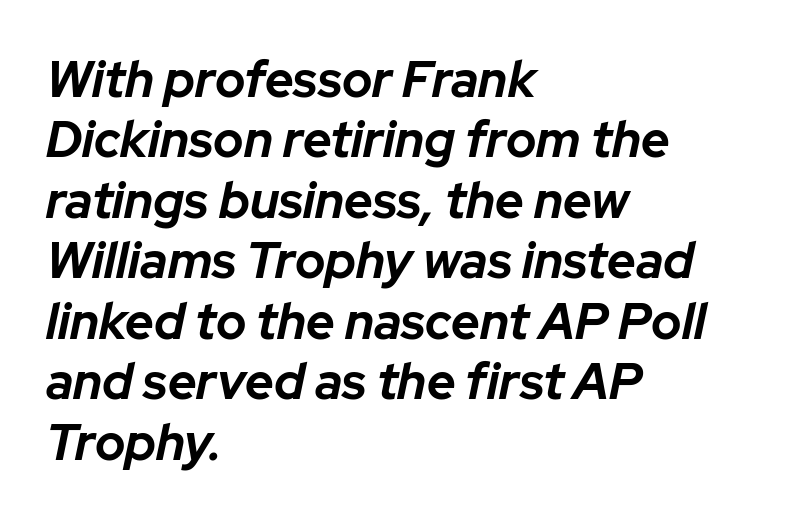
The rendering uses natural spacing where letterforms have individual widths. What weight is shown? A full bold with thick strokes. Is the letter spacing exaggerated? No — it looks like the ordinary default. Which margin do the lines hug? The left one — the right edge is uneven.
